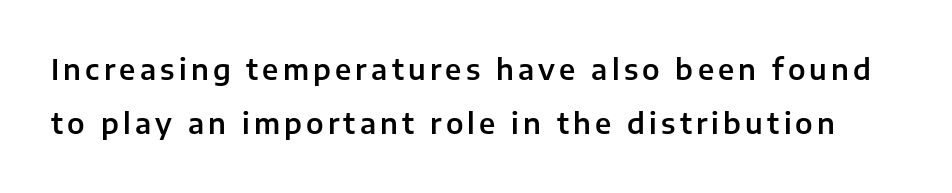
{"serif": "no", "italic": "no", "width": "normal", "stroke_contrast": "low", "x_height": "medium", "monospaced": "no", "underline": "no", "line_spacing": "loose", "line_spacing_ratio": 1.94, "glyph_px": 28}
